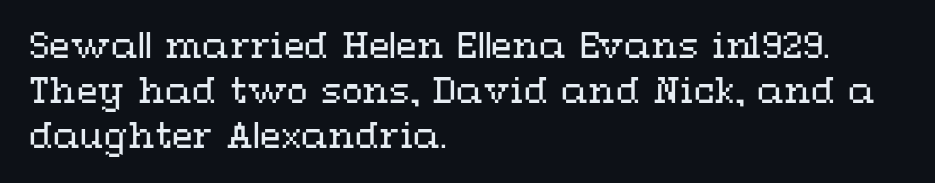
{"italic": "no", "bold": "no", "weight": "regular", "width": "wide", "stroke_contrast": "medium", "x_height": "medium", "monospaced": "no", "underline": "no", "align": "left", "line_spacing": "normal", "line_spacing_ratio": 1.32, "letter_spacing": "normal", "letter_spacing_em": 0.0, "glyph_px": 34}
